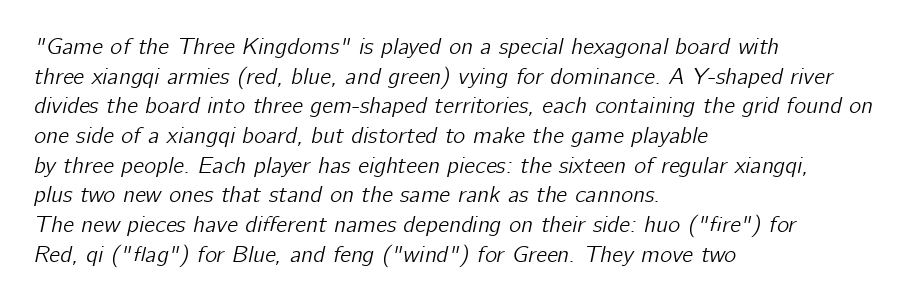
Each row of text sits above clean, open space. How are the letters spaced? Ordinarily, with no added tracking. Normally led — the rows are evenly, conventionally spaced. If you drew a line through each stem, it would be angled.
